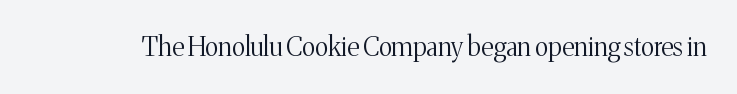
{"italic": "no", "bold": "no", "underline": "no", "letter_spacing": "normal", "letter_spacing_em": 0.0, "glyph_px": 26}
